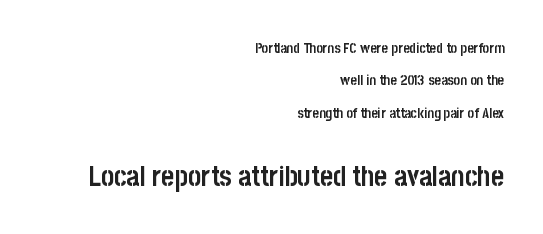
Nobody touched the tracking dial on this one. Notice how the passage keeps a crisp vertical edge on the right only. How heavy is the stroke? Heavy — this is a bold. To sum up the face: it is a sans, with no serifs.
